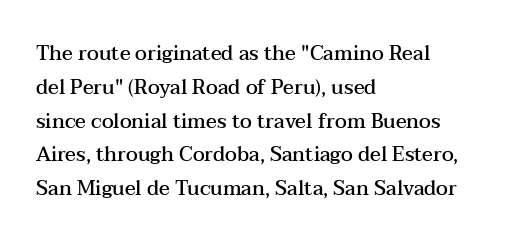
I'd describe the lettering as semibold — firm but not a full bold. Honestly, there is no underline to notice here at all. There is no visible air inserted between adjacent glyphs. This is the regular roman posture of the typeface. The leading is moderate, giving the passage an even texture. Reading down the block, your eye returns to a fixed left position each line.
